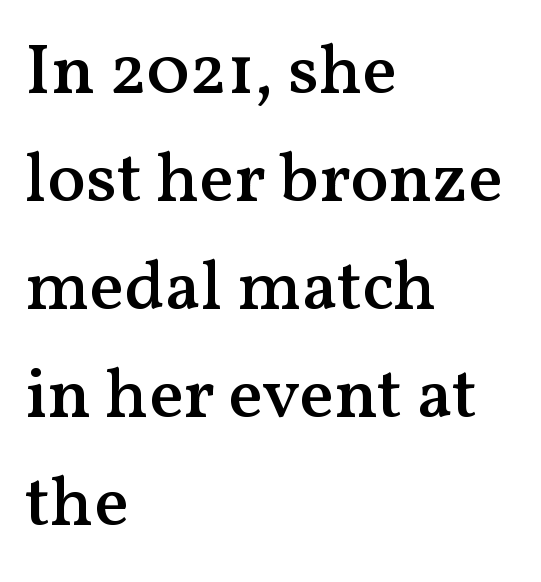
Does the type have serifs? Yes, each stem ends in a small foot. The vertical gap from one line to the next is medium. The setting favours the left margin, as ordinary paragraphs usually do. No word sits above an underline.
